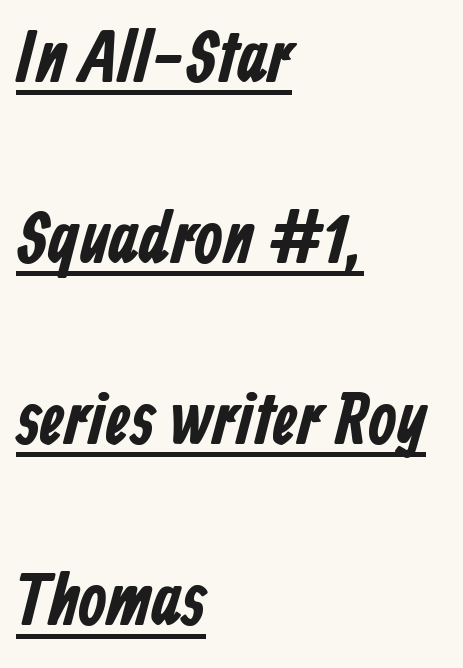
Q: Is the text bold? A: Yes.
Q: Is the typeface a serif or a sans-serif typeface? A: Sans-serif.
Q: Is the text underlined? A: Yes.
Q: How is the paragraph aligned? A: Left-aligned.
Q: Is the spacing between letters normal or unusually wide? A: Normal.
Q: Is the spacing between lines tight, normal or loose? A: Loose.
Q: Width (condensed, normal, or wide)? A: Condensed.
Q: Stroke contrast? A: Low.
Q: x-height? A: Medium.
Q: Monospaced? A: No.
